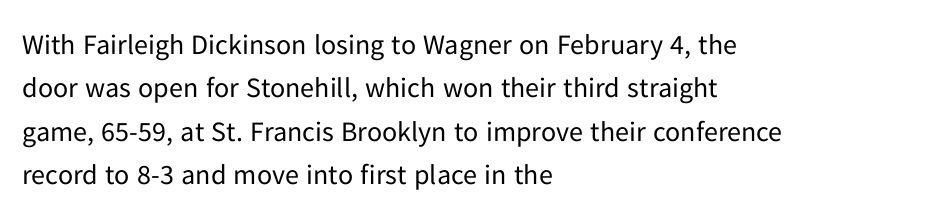
The characters are drawn with everyday or finer stroke widths. Teacher's note: observe the even left margin — that is flush-left alignment. Horizontal bands of white between lines are of average thickness. Unlike italic type, these characters show no tilt at all. Words float on clear page, feet unadorned. These lines are rendered in a variable-pitch font.
